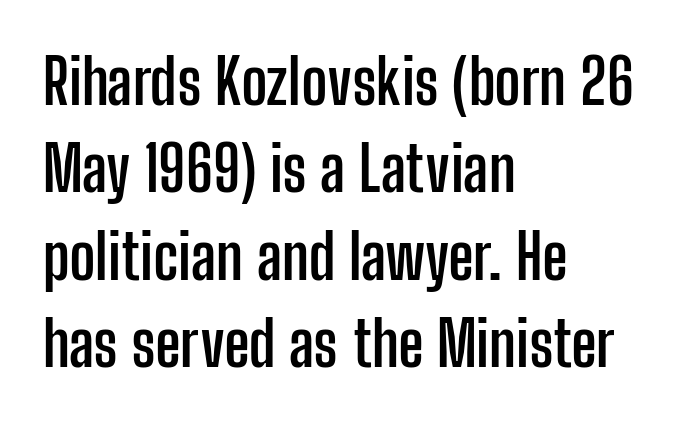
Q: Is the text bold? A: Yes.
Q: Is the text italic (slanted)? A: No, it is upright.
Q: Is the typeface a serif or a sans-serif typeface? A: Sans-serif.
Q: Is the text underlined? A: No.
Q: How is the paragraph aligned? A: Left-aligned.
Q: Is the spacing between letters normal or unusually wide? A: Normal.
Q: Is the spacing between lines tight, normal or loose? A: Normal.
Q: Width (condensed, normal, or wide)? A: Condensed.
Q: Stroke contrast? A: Low.
Q: x-height? A: Medium.
Q: Monospaced? A: No.
